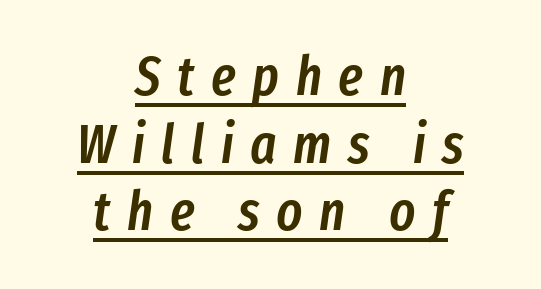
The image shows 55 px semibold, condensed type, italic (leaning right); set centered, line spacing 1.23x, unusually wide letter spacing (+0.3 em), underlined; low stroke contrast and a medium x-height.
